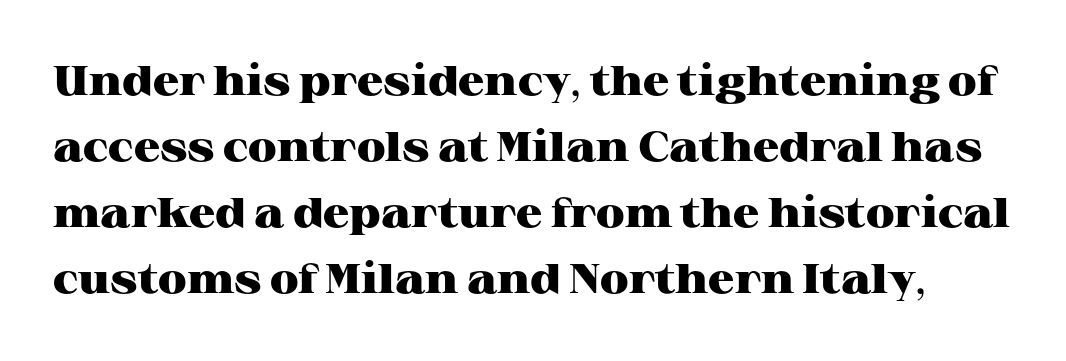
The image shows 41 px heavy, wide serif type, upright; set normal line spacing (1.61x), normal letter spacing, not underlined; high stroke contrast and a medium x-height.
